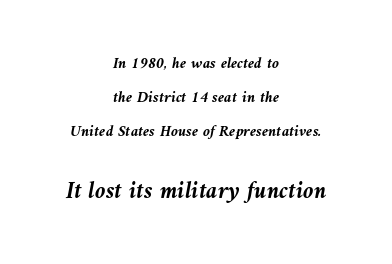
Q: Is the text bold? A: Yes.
Q: Is the text italic (slanted)? A: Yes, it leans left by about 9 degrees.
Q: Is the text underlined? A: No.
Q: How is the paragraph aligned? A: Centered.
Q: Is the spacing between letters normal or unusually wide? A: Normal.
Q: Is the spacing between lines tight, normal or loose? A: Loose.
Q: Which block of text is set in a larger size, the first (top) or the second (bottom)? A: The second (bottom) one.
